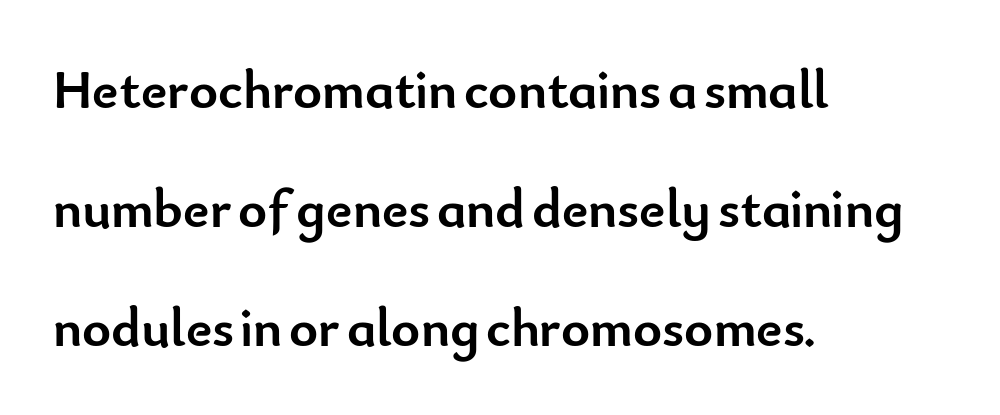
The image shows 55 px semibold sans-serif type, upright; set left-aligned, loose line spacing (2.16x), normal letter spacing, not underlined; low stroke contrast and a small x-height.
